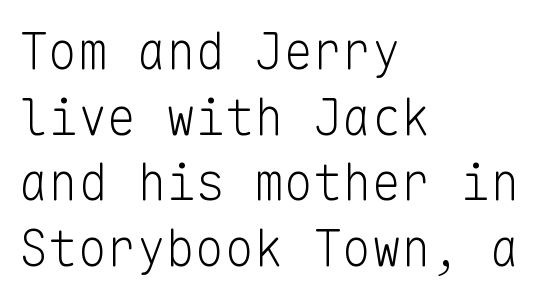
Q: Is the text bold? A: No.
Q: Is the text italic (slanted)? A: No, it is upright.
Q: Is the typeface a serif or a sans-serif typeface? A: Sans-serif.
Q: Is the text underlined? A: No.
Q: How is the paragraph aligned? A: Left-aligned.
Q: Is the spacing between letters normal or unusually wide? A: Normal.
Q: Is the spacing between lines tight, normal or loose? A: Normal.
Q: Width (condensed, normal, or wide)? A: Normal.
Q: Stroke contrast? A: Low.
Q: x-height? A: Medium.
Q: Monospaced? A: Yes.
